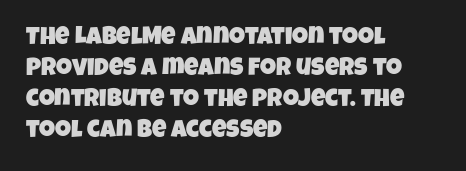
Q: Is the text underlined? A: No.
Q: How is the paragraph aligned? A: Left-aligned.
Q: Is the spacing between letters normal or unusually wide? A: Normal.
